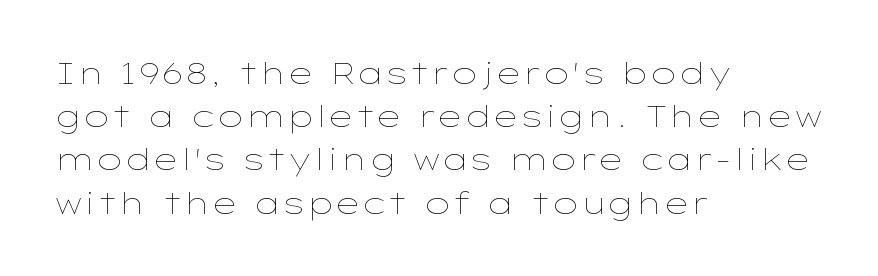
{"italic": "no", "bold": "no", "weight": "thin", "width": "wide", "stroke_contrast": "low", "x_height": "medium", "monospaced": "no", "underline": "no", "align": "left", "line_spacing": "normal", "line_spacing_ratio": 1.44, "letter_spacing": "normal", "letter_spacing_em": 0.0, "glyph_px": 30}
